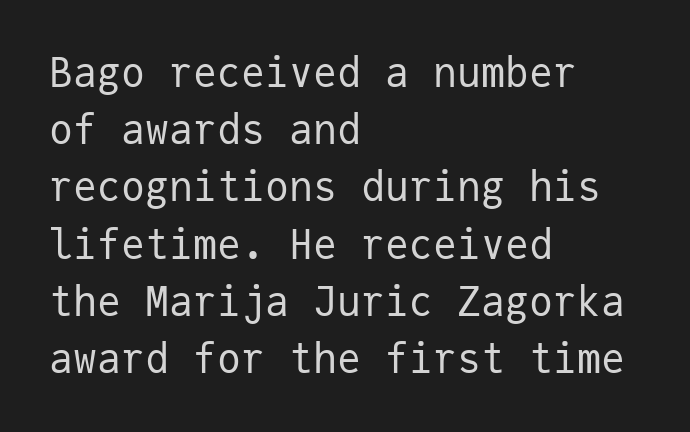
Q: Is the text bold? A: No.
Q: Is the text italic (slanted)? A: No, it is upright.
Q: Is the typeface a serif or a sans-serif typeface? A: Sans-serif.
Q: Is the text underlined? A: No.
Q: How is the paragraph aligned? A: Left-aligned.
Q: Is the spacing between letters normal or unusually wide? A: Normal.
Q: Is the spacing between lines tight, normal or loose? A: Normal.
Q: Width (condensed, normal, or wide)? A: Normal.
Q: Stroke contrast? A: Low.
Q: x-height? A: Medium.
Q: Monospaced? A: Yes.
